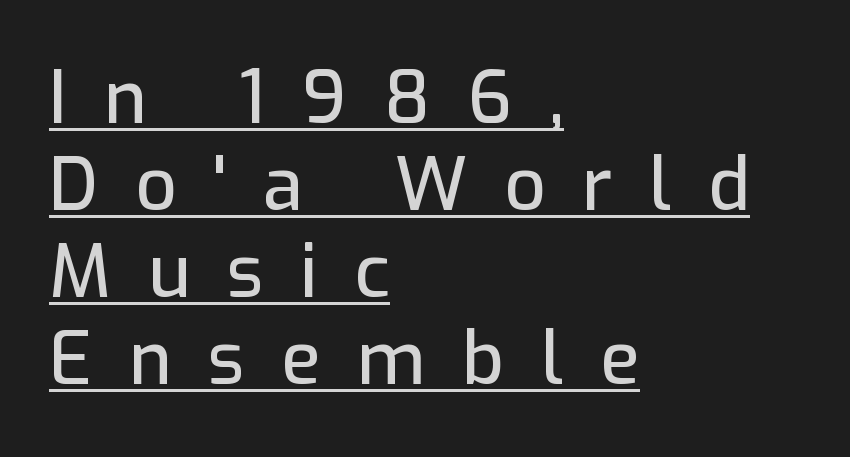
Q: Is the text italic (slanted)? A: No, it is upright.
Q: Is the typeface a serif or a sans-serif typeface? A: Sans-serif.
Q: Is the text underlined? A: Yes.
Q: How is the paragraph aligned? A: Left-aligned.
Q: Is the spacing between letters normal or unusually wide? A: Unusually wide.
Q: Width (condensed, normal, or wide)? A: Normal.
Q: Stroke contrast? A: Low.
Q: x-height? A: Medium.
Q: Monospaced? A: No.
